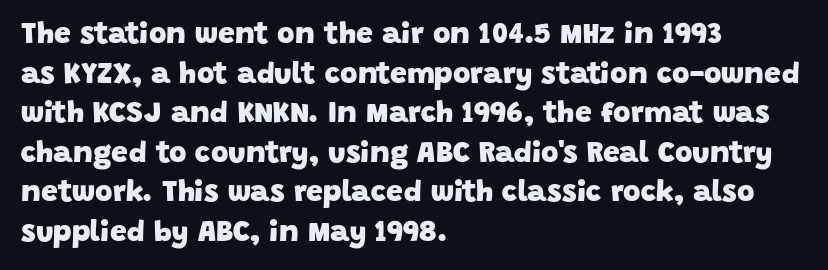
The image shows 30 px heavy sans-serif type; set left-aligned, normal line spacing (1.32x), normal letter spacing, not underlined; low stroke contrast and a large x-height.
